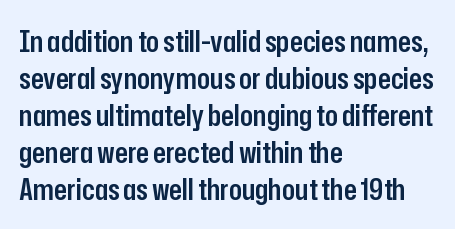
{"serif": "no", "italic": "no", "bold": "semi", "weight": "semibold", "width": "condensed", "stroke_contrast": "low", "x_height": "medium", "monospaced": "no", "underline": "no", "align": "left", "line_spacing_ratio": 1.23, "letter_spacing": "normal", "letter_spacing_em": 0.0, "glyph_px": 30}
